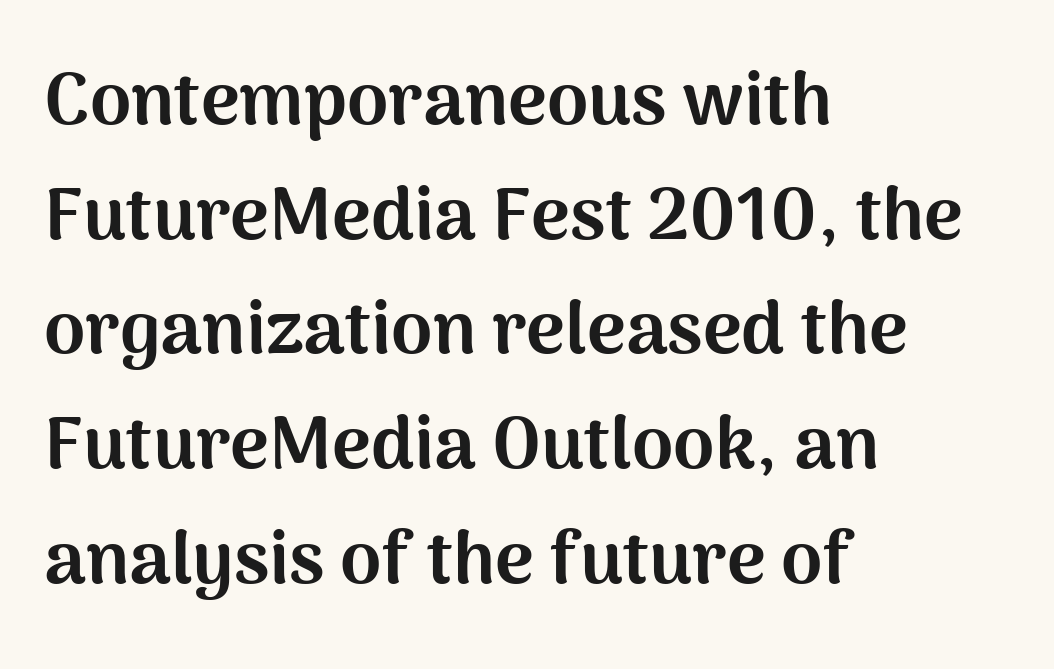
The image shows 74 px bold sans-serif type, upright; set left-aligned, normal line spacing (1.55x), normal letter spacing, not underlined; medium stroke contrast and a medium x-height.
